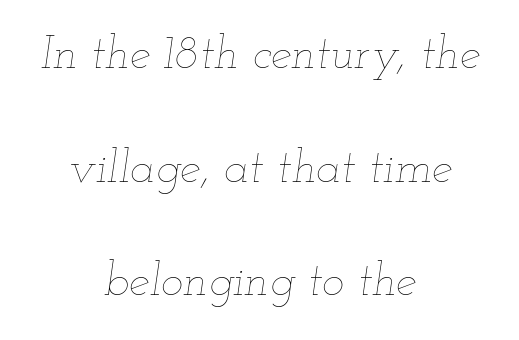
Q: Is the text bold? A: No.
Q: Is the text italic (slanted)? A: Yes, it leans right by about 12 degrees.
Q: Is the text underlined? A: No.
Q: How is the paragraph aligned? A: Centered.
Q: Is the spacing between letters normal or unusually wide? A: Normal.
Q: Is the spacing between lines tight, normal or loose? A: Loose.
Q: Width (condensed, normal, or wide)? A: Wide.
Q: Stroke contrast? A: Low.
Q: x-height? A: Small.
Q: Monospaced? A: No.
